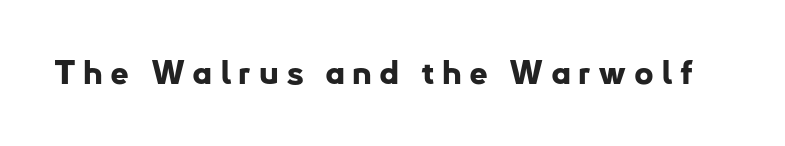
Q: Is the text bold? A: Yes.
Q: Is the text italic (slanted)? A: No, it is upright.
Q: Is the typeface a serif or a sans-serif typeface? A: Sans-serif.
Q: Is the text underlined? A: No.
Q: Is the spacing between letters normal or unusually wide? A: Unusually wide.
Q: Width (condensed, normal, or wide)? A: Normal.
Q: Stroke contrast? A: Low.
Q: x-height? A: Small.
Q: Monospaced? A: No.
